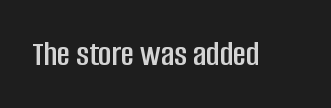
Underlining? Definitely not there. Is this a fixed-width face? No — the glyphs have proportional, varying widths. The typeface chosen for these lines omits serifs. Tracking here is standard; glyphs follow each other at the usual distance. Style check: upright.
